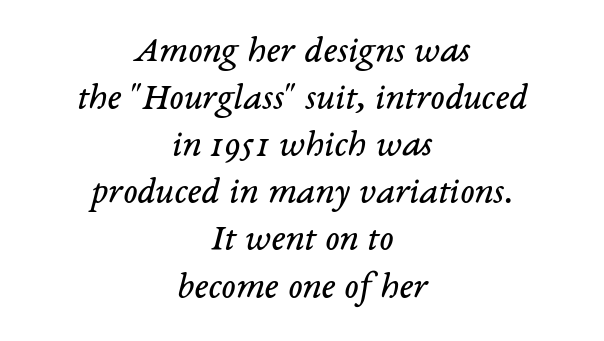
{"serif": "yes", "italic": "yes", "lean": "right", "slant_degrees": 14, "bold": "no", "weight": "regular", "width": "normal", "stroke_contrast": "low", "x_height": "medium", "monospaced": "no", "underline": "no", "align": "center", "line_spacing_ratio": 1.24, "letter_spacing": "normal", "letter_spacing_em": 0.0, "glyph_px": 38}
